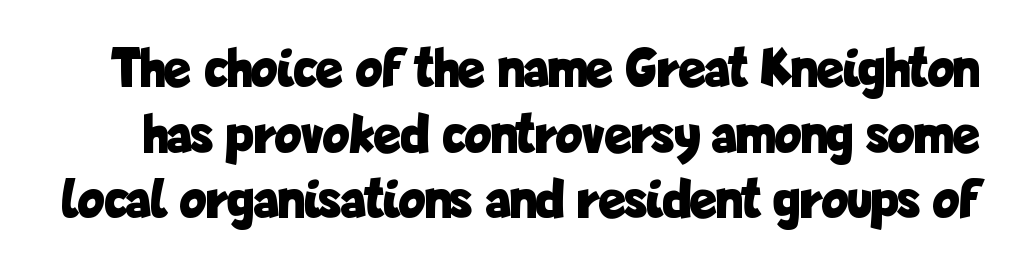
This rendering employs a face without finishing strokes, i.e., a sans-serif. Nothing unusual about the tracking: characters are spaced as the font intends. Bare-footed words on every line. Weight: bold. The letters advance in unequal steps, a hallmark of proportional type. Does the lettering tilt? It doesn't — this is upright.
